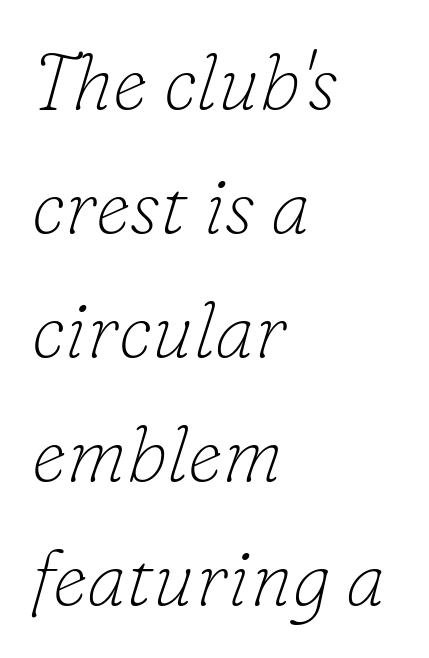
The image shows 78 px thin serif type, italic (leaning right); set left-aligned, normal line spacing (1.59x), normal letter spacing, not underlined; low stroke contrast and a small x-height.
